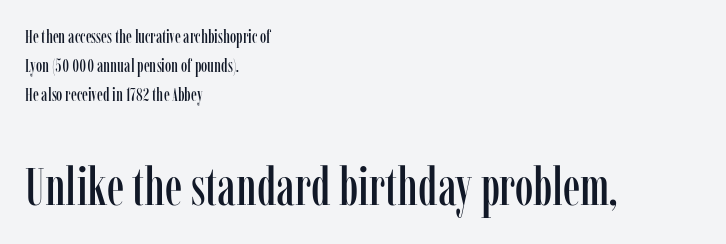
The image shows 53 px condensed serif type, upright; set left-aligned, normal line spacing (1.6x), normal letter spacing, not underlined; the second (bottom) block is 2.94x larger; low stroke contrast and a medium x-height.
